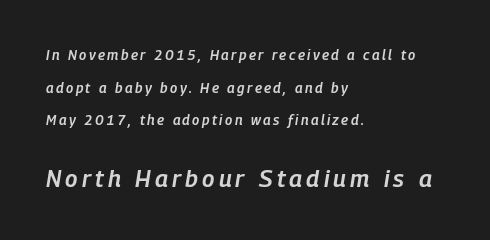
{"italic": "yes", "lean": "right", "slant_degrees": 9, "bold": "semi", "underline": "no", "align": "left", "line_spacing": "loose", "line_spacing_ratio": 2.33, "larger_block": "second", "size_ratio": 1.71, "glyph_px": 24}
